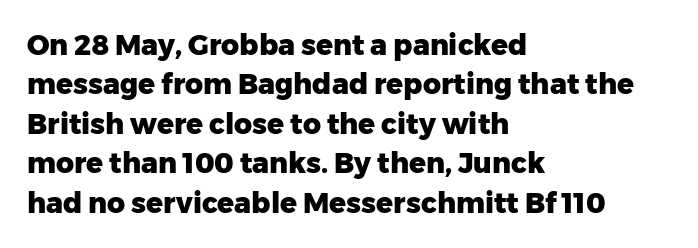
A bare baseline throughout the passage. The typography opts for an upright posture over an oblique one. The lines are quadded left. Line spacing here is normal. Note: no serifs on the glyphs.
